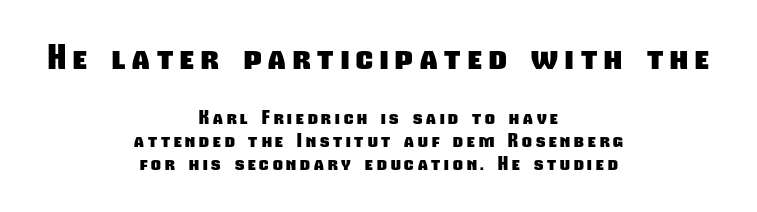
Q: Is the text bold? A: Yes.
Q: Is the typeface a serif or a sans-serif typeface? A: Sans-serif.
Q: Is the text underlined? A: No.
Q: How is the paragraph aligned? A: Centered.
Q: Is the spacing between letters normal or unusually wide? A: Unusually wide.
Q: Which block of text is set in a larger size, the first (top) or the second (bottom)? A: The first (top) one.
Q: Width (condensed, normal, or wide)? A: Condensed.
Q: Stroke contrast? A: Low.
Q: x-height? A: Medium.
Q: Monospaced? A: No.
